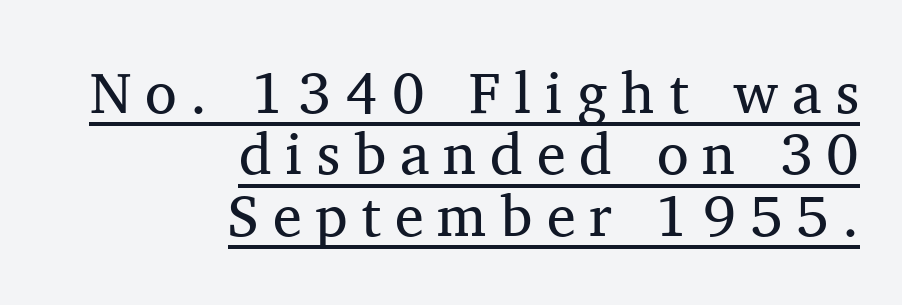
Like a heading marked for emphasis, these lines bear an underscore. Which margin do the lines hug? The right one — the left edge is uneven. The vertical gap from one line to the next is small. Every character sits straight up, as roman type does. Compared with typical body copy, the letter spacing here is much looser. In terms of letterform style, serifs are clearly present.
